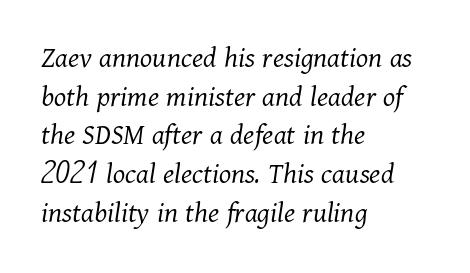
{"serif": "yes", "italic": "yes", "lean": "right", "slant_degrees": 11, "bold": "no", "weight": "light", "width": "normal", "stroke_contrast": "medium", "x_height": "medium", "monospaced": "no", "underline": "no", "align": "left", "line_spacing": "normal", "line_spacing_ratio": 1.25, "letter_spacing": "normal", "letter_spacing_em": 0.0, "glyph_px": 31}
